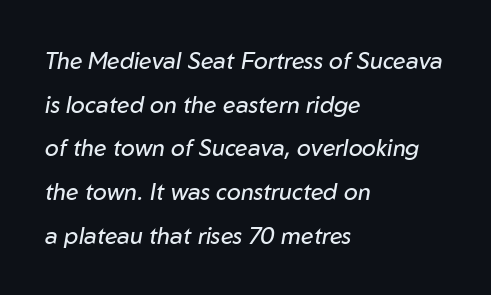
{"italic": "yes", "lean": "right", "slant_degrees": 10, "bold": "no", "underline": "no", "align": "left", "line_spacing": "loose", "line_spacing_ratio": 1.9, "letter_spacing": "normal", "letter_spacing_em": 0.0, "glyph_px": 23}
